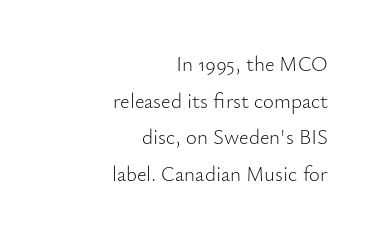
Every row of glyphs terminates at an identical x-position on the right. No chunkiness to these letters — they're not bold. Check the space under the baseline: it is left empty. Posture: straight, roman, zero tilt. Standard letterfit; no display-style spreading of the glyphs.
